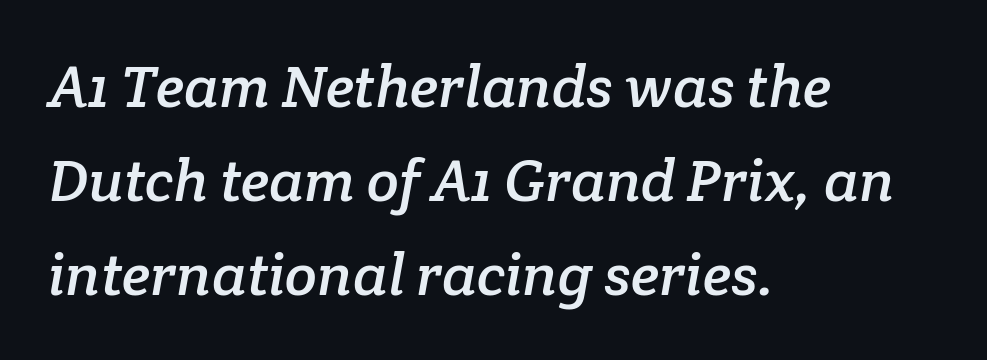
The space beneath each line is pristine and unruled. The typesetter chose a ragged-right arrangement here. Is this a fixed-width face? No — the glyphs have proportional, varying widths. The type family on display is of the serif kind. Look at the tracking — it's just the regular setting, nothing added.
